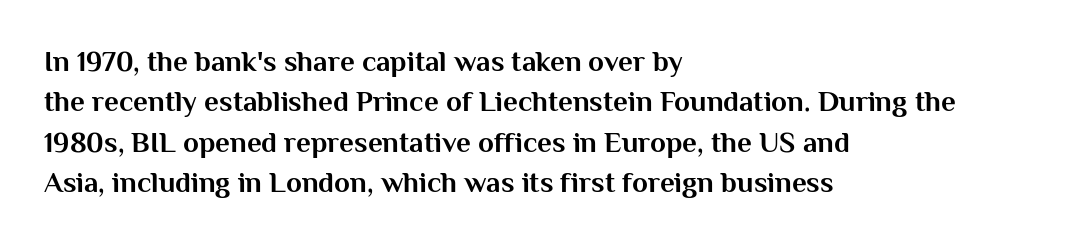
The image shows 29 px bold sans-serif type, upright; set left-aligned, normal line spacing (1.39x), normal letter spacing, not underlined; medium stroke contrast and a medium x-height.
